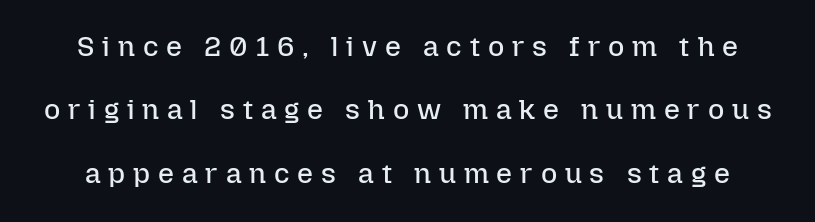
A quiet, ordinary-to-light weight characterises the typeface. Spacing verdict: proportional, widths tailored to each character. Each row of text sits above clean, open space. A typesetter would call this leading open, well beyond the default.
